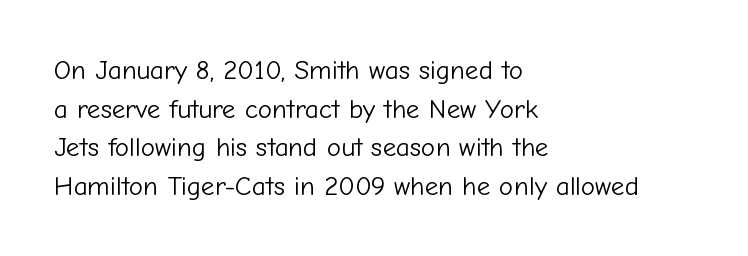
{"italic": "no", "bold": "no", "underline": "no", "align": "left", "line_spacing": "normal", "line_spacing_ratio": 1.43, "letter_spacing": "normal", "letter_spacing_em": 0.0, "glyph_px": 27}
